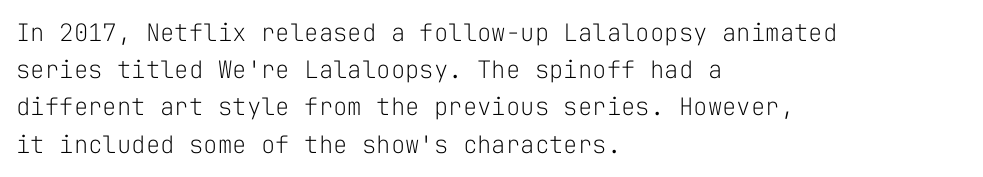
Ordinary non-slanted type is in use. This sample uses plain, unmodified letter spacing. Has an underline been added? It has not. The designer left line spacing at the default. The cut favours lightness, reaching ordinary text weight at its darkest. Layout note: lines flush left.
